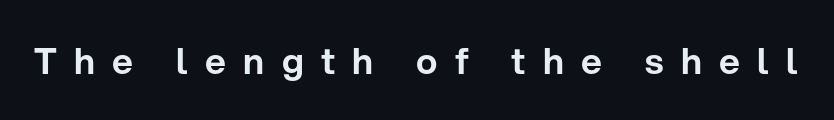
{"serif": "no", "italic": "no", "width": "normal", "stroke_contrast": "low", "x_height": "medium", "monospaced": "no", "underline": "no", "letter_spacing": "wide", "letter_spacing_em": 0.48, "glyph_px": 36}
